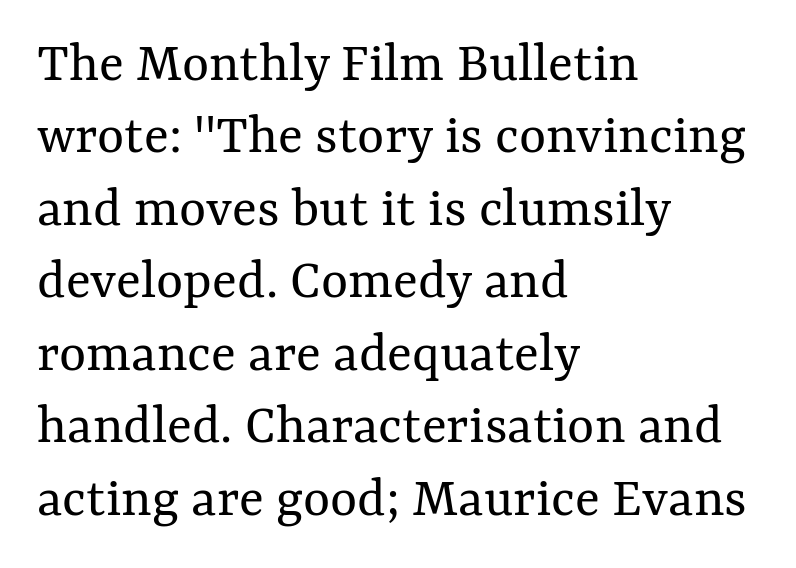
The image shows 58 px regular-weight type, upright; set left-aligned, normal line spacing (1.25x), normal letter spacing, not underlined; medium stroke contrast and a medium x-height.
